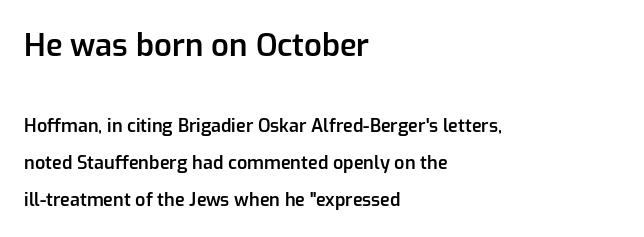
Q: Is the text bold? A: Semi-bold.
Q: Is the text italic (slanted)? A: No, it is upright.
Q: Is the typeface a serif or a sans-serif typeface? A: Sans-serif.
Q: Is the text underlined? A: No.
Q: How is the paragraph aligned? A: Left-aligned.
Q: Is the spacing between letters normal or unusually wide? A: Normal.
Q: Is the spacing between lines tight, normal or loose? A: Loose.
Q: Which block of text is set in a larger size, the first (top) or the second (bottom)? A: The first (top) one.
Q: Width (condensed, normal, or wide)? A: Normal.
Q: Stroke contrast? A: Low.
Q: x-height? A: Medium.
Q: Monospaced? A: No.
